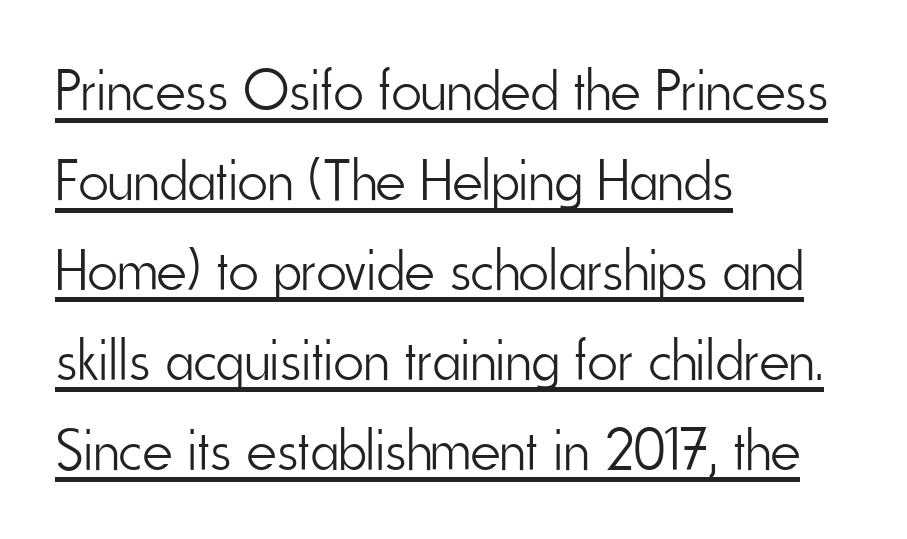
In terms of letterform style, serifs are entirely absent. Bold? No — there's no thickening of the strokes. Beneath each row of characters lies a ruled line. A classic flush-left, rag-right setting is used for this passage. A normal amount of white space separates one row of letters from the next.
